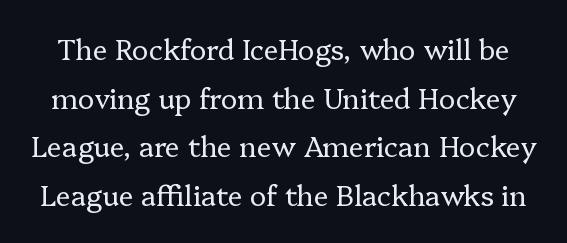
Examine the stroke ends and you'll spot serifs. The passage shown is not bold in any degree. Rendered with straight, roman letterforms. Students, note that the glyphs here touch the page at normal intervals.
